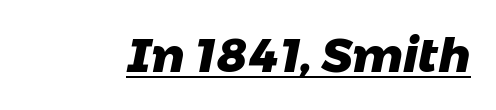
There is no visible air inserted between adjacent glyphs. The characters display no serif detailing; their extremities are plain. The letters advance in unequal steps, a hallmark of proportional type. The sample has been set heavy, in full bold.
